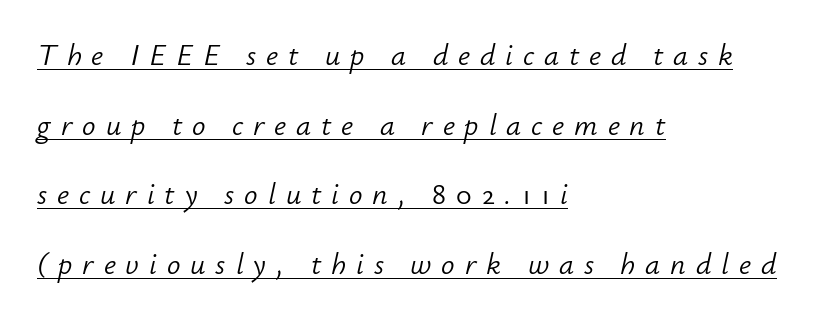
Q: Is the text bold? A: No.
Q: Is the text italic (slanted)? A: Yes, it leans right by about 12 degrees.
Q: Is the text underlined? A: Yes.
Q: How is the paragraph aligned? A: Left-aligned.
Q: Is the spacing between letters normal or unusually wide? A: Unusually wide.
Q: Is the spacing between lines tight, normal or loose? A: Loose.
Q: Width (condensed, normal, or wide)? A: Normal.
Q: Stroke contrast? A: Low.
Q: x-height? A: Small.
Q: Monospaced? A: No.
